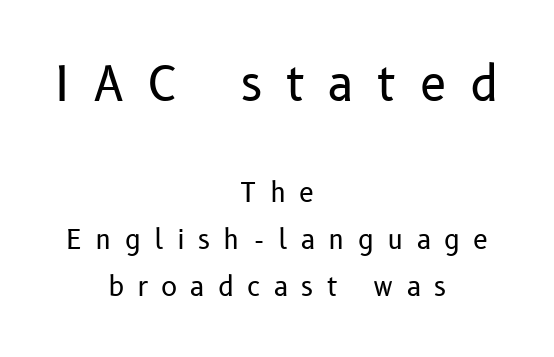
{"serif": "no", "italic": "no", "bold": "no", "weight": "regular", "width": "normal", "stroke_contrast": "low", "x_height": "medium", "monospaced": "no", "underline": "no", "align": "center", "line_spacing_ratio": 1.73, "letter_spacing": "wide", "letter_spacing_em": 0.49, "larger_block": "first", "size_ratio": 1.78, "glyph_px": 48}
